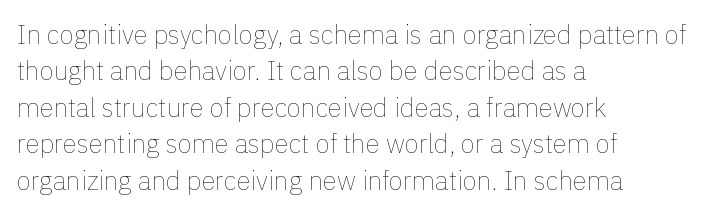
Short and long lines alike share a common starting point at left. The typeface has the unassuming heft of standard copy or less. Is the letter spacing exaggerated? No — it looks like the ordinary default. Has an underline been added? It has not. Posture: vertical.
